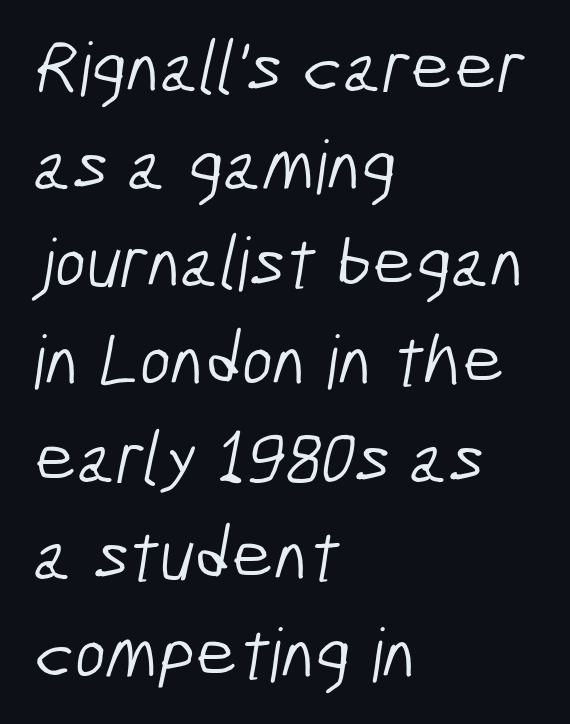
The lines sit at an ordinary, default distance from one another. Note: no serifs on the glyphs. Weight: in the light-to-regular range. Varying glyph widths throughout — classic text-font behaviour.
